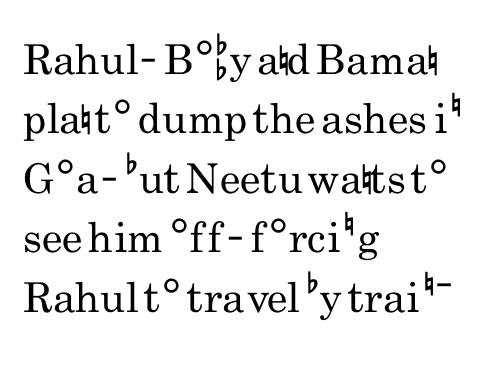
The image shows 41 px regular-weight, condensed sans-serif type, upright; set left-aligned, normal line spacing (1.45x), normal letter spacing, not underlined; low stroke contrast and a small x-height.
